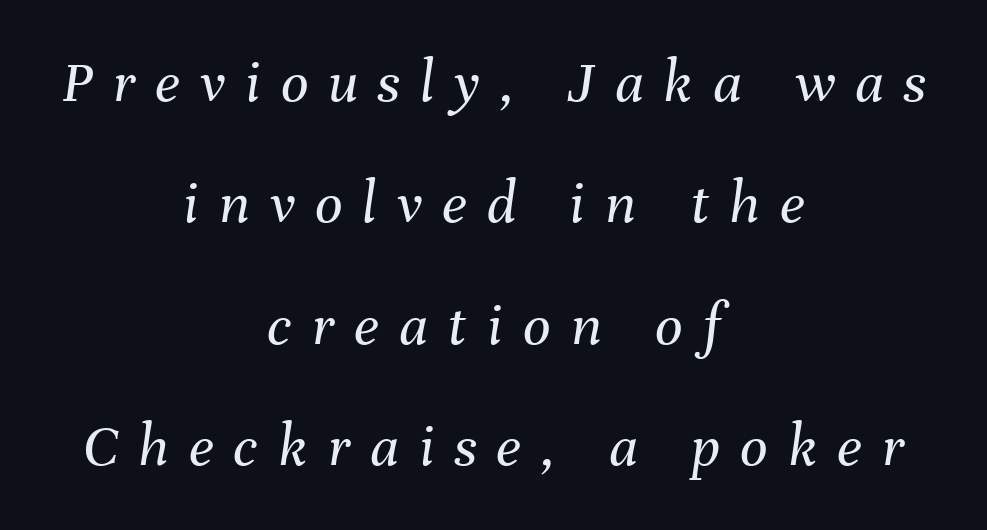
The lines are quadded center. Stroke mass is kept to a normal reading level or below. Does the lettering tilt? It does — this is italic. Here the designer chose a conventional face with non-uniform glyph widths. Is there much room between lines? Yes — plenty of vertical air separates them. Tracking here is generous; glyphs stand well apart from one another.
